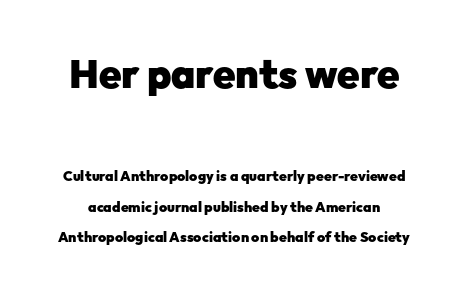
The image shows 40 px heavy sans-serif type, upright; set loose line spacing (2.18x), normal letter spacing, not underlined; the first (top) block is 2.86x larger; low stroke contrast and a medium x-height.
